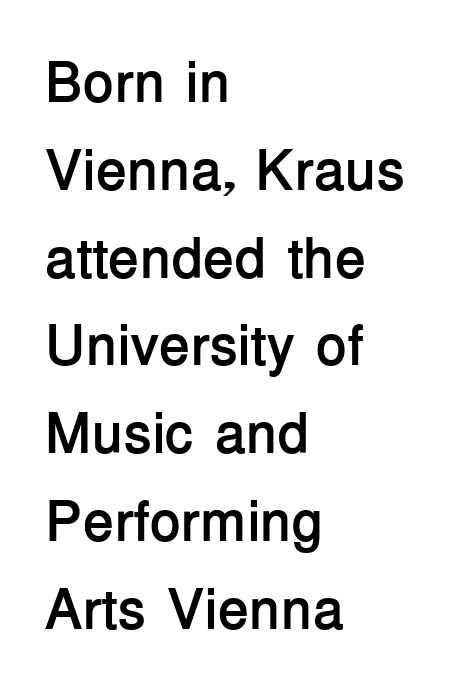
The image shows 57 px semibold sans-serif type, upright; set left-aligned, normal line spacing (1.54x), normal letter spacing, not underlined; low stroke contrast and a medium x-height.
